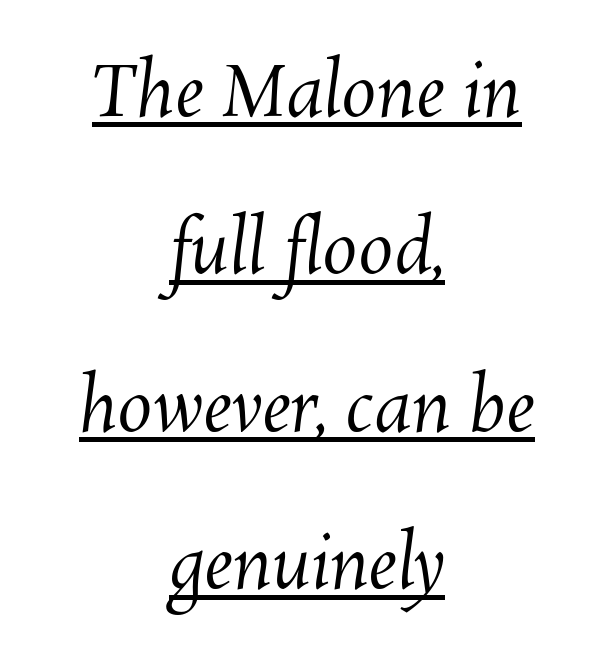
{"bold": "no", "weight": "regular", "width": "normal", "stroke_contrast": "medium", "x_height": "medium", "monospaced": "no", "underline": "yes", "align": "center", "line_spacing": "loose", "line_spacing_ratio": 2.25, "letter_spacing": "normal", "letter_spacing_em": 0.0, "glyph_px": 70}
